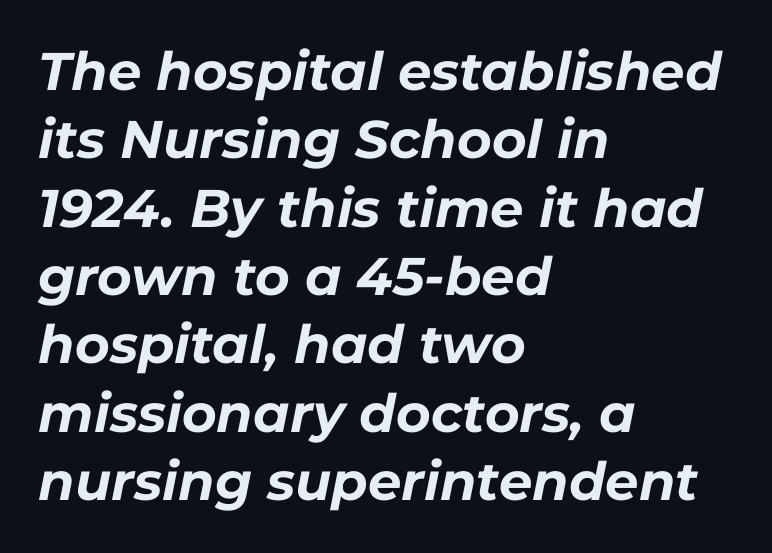
Q: Is the text bold? A: Yes.
Q: Is the text italic (slanted)? A: Yes, it leans right by about 11 degrees.
Q: Is the text underlined? A: No.
Q: How is the paragraph aligned? A: Left-aligned.
Q: Is the spacing between letters normal or unusually wide? A: Normal.
Q: Is the spacing between lines tight, normal or loose? A: Normal.
Q: Width (condensed, normal, or wide)? A: Normal.
Q: Stroke contrast? A: Low.
Q: x-height? A: Medium.
Q: Monospaced? A: No.
